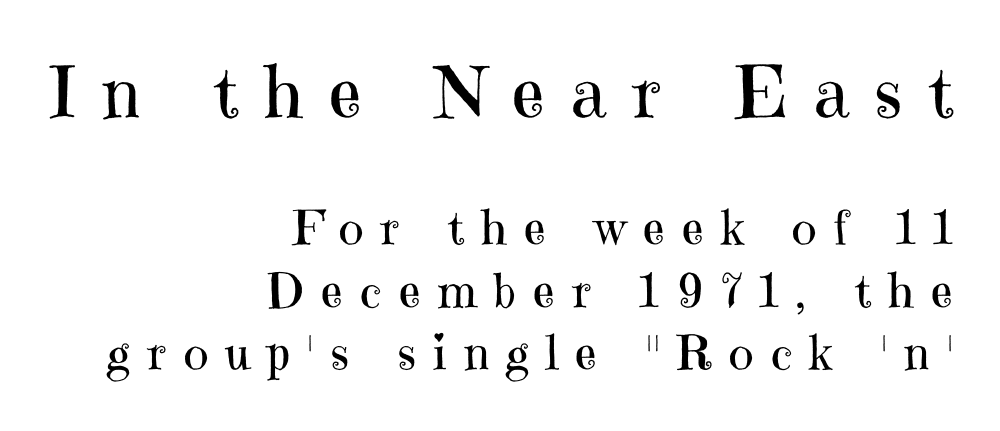
Q: Is the text bold? A: No.
Q: Is the text italic (slanted)? A: No, it is upright.
Q: Is the typeface a serif or a sans-serif typeface? A: Serif.
Q: Is the text underlined? A: No.
Q: How is the paragraph aligned? A: Right-aligned.
Q: Is the spacing between letters normal or unusually wide? A: Unusually wide.
Q: Is the spacing between lines tight, normal or loose? A: Normal.
Q: Which block of text is set in a larger size, the first (top) or the second (bottom)? A: The first (top) one.
Q: Width (condensed, normal, or wide)? A: Normal.
Q: Stroke contrast? A: High.
Q: x-height? A: Medium.
Q: Monospaced? A: No.
